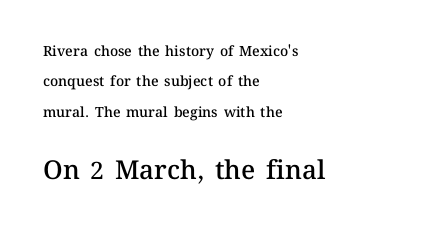
{"italic": "no", "bold": "semi", "underline": "no", "align": "left", "line_spacing": "loose", "line_spacing_ratio": 2.17, "letter_spacing": "normal", "letter_spacing_em": 0.0, "larger_block": "second", "size_ratio": 1.86, "glyph_px": 26}
